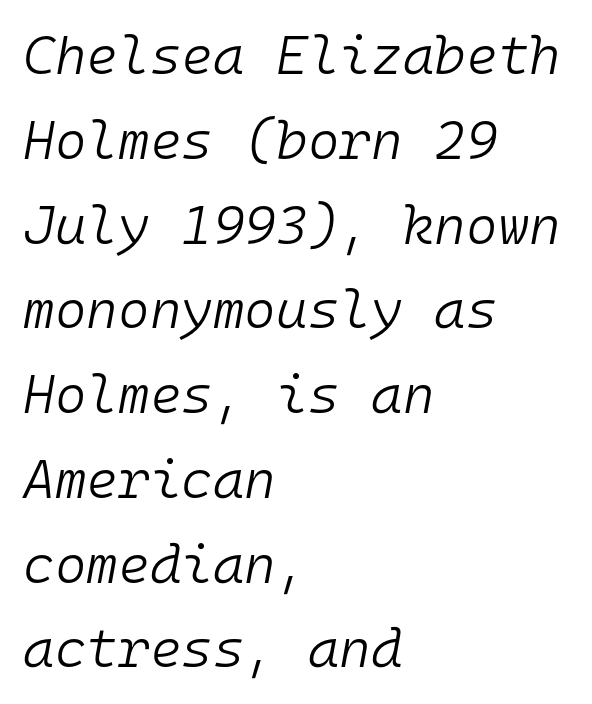
The image shows 54 px light type, italic (leaning right), monospaced; set left-aligned, normal line spacing (1.57x), normal letter spacing, not underlined; low stroke contrast and a medium x-height.
